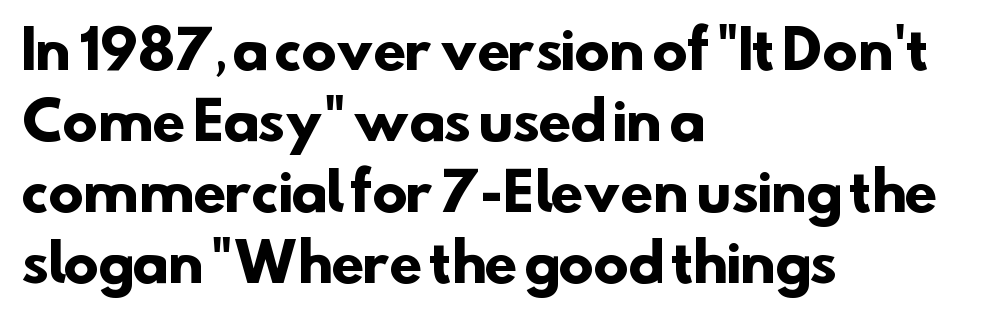
The image shows 53 px heavy sans-serif type; set left-aligned, normal line spacing (1.34x), normal letter spacing, not underlined; low stroke contrast and a small x-height.
